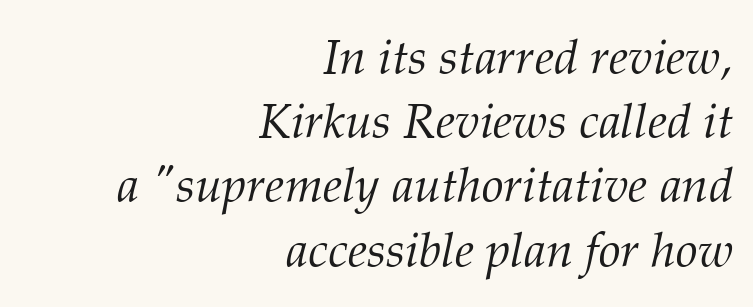
The image shows 49 px light serif type, italic (leaning right); set right-aligned, normal line spacing (1.31x), normal letter spacing, not underlined; medium stroke contrast and a medium x-height.
